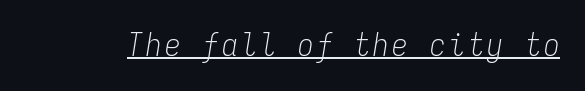
Compared with ordinary roman type, these characters are visibly tilted. A quiet, ordinary-to-light weight characterises the typeface. Every character here occupies the same horizontal width, giving the sample a typewriter-like rhythm. Check the space under the baseline: a stroke is drawn there.
